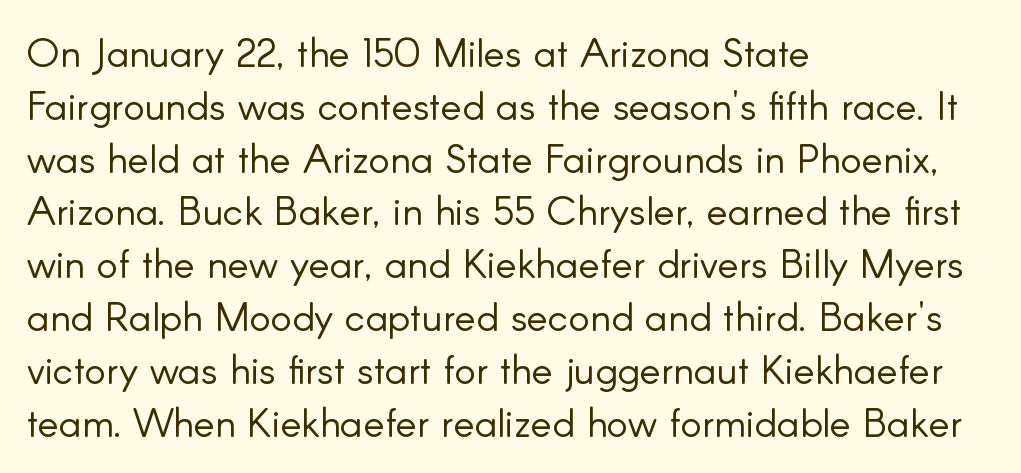
The image shows 40 px light sans-serif type, upright; set left-aligned, normal line spacing (1.32x), normal letter spacing, not underlined; low stroke contrast and a small x-height.
